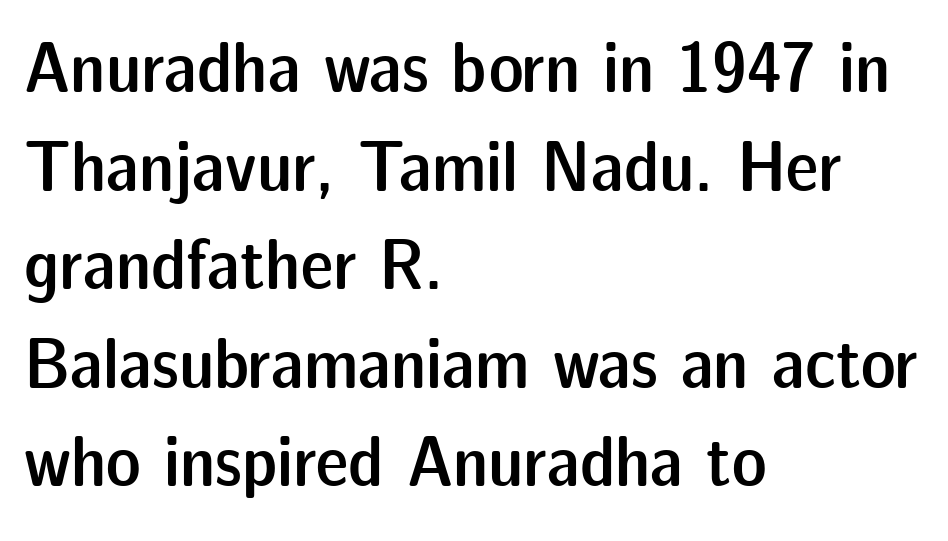
{"serif": "no", "italic": "no", "bold": "semi", "weight": "semibold", "width": "normal", "stroke_contrast": "low", "x_height": "medium", "monospaced": "no", "underline": "no", "align": "left", "line_spacing": "normal", "line_spacing_ratio": 1.35, "letter_spacing": "normal", "letter_spacing_em": 0.0, "glyph_px": 73}
